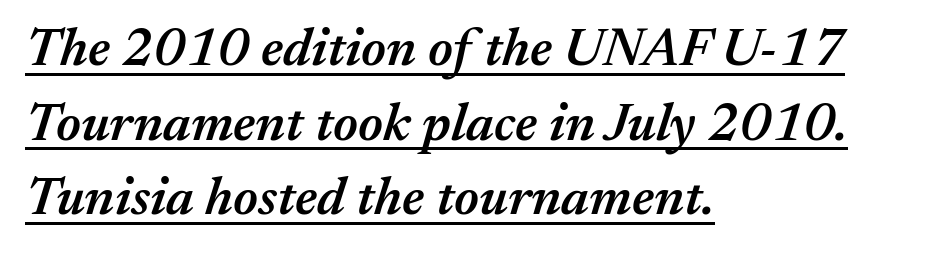
Q: Is the text bold? A: Semi-bold.
Q: Is the text italic (slanted)? A: Yes, it leans right by about 17 degrees.
Q: Is the text underlined? A: Yes.
Q: How is the paragraph aligned? A: Left-aligned.
Q: Is the spacing between letters normal or unusually wide? A: Normal.
Q: Is the spacing between lines tight, normal or loose? A: Normal.
Q: Width (condensed, normal, or wide)? A: Normal.
Q: Stroke contrast? A: Medium.
Q: x-height? A: Medium.
Q: Monospaced? A: No.
